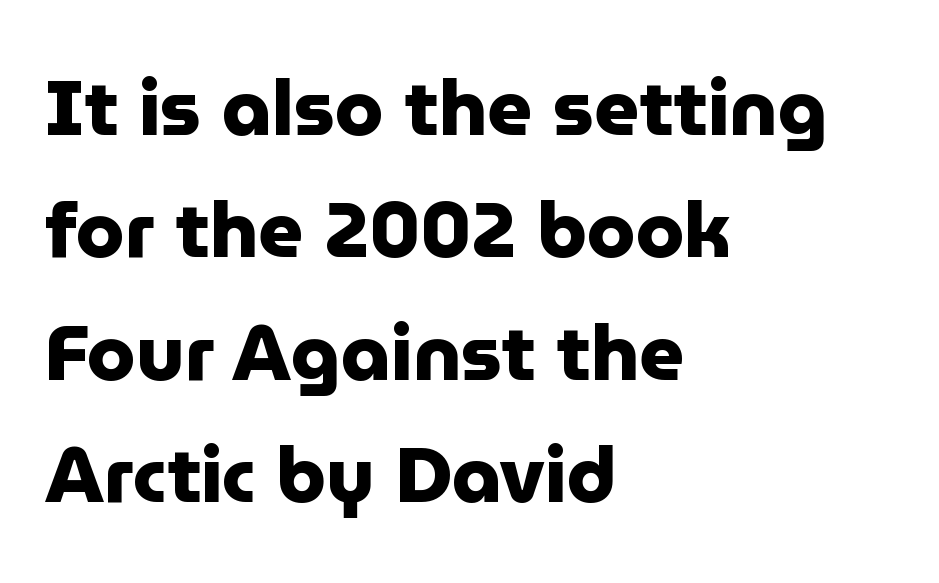
Unmarked baselines from the first word to the last. Check where the strokes stop: nothing finishes them off — pure sans. The horizontal fit of the characters is conventional and even. Its strokes are broad and dark, the hallmark of bold type.
